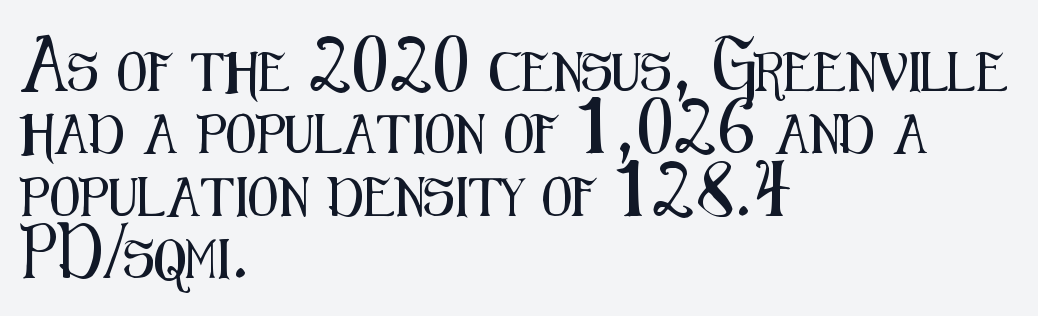
{"italic": "no", "width": "condensed", "stroke_contrast": "medium", "x_height": "medium", "monospaced": "no", "underline": "no", "align": "left", "line_spacing": "normal", "line_spacing_ratio": 1.6, "letter_spacing": "normal", "letter_spacing_em": 0.0, "glyph_px": 39}
